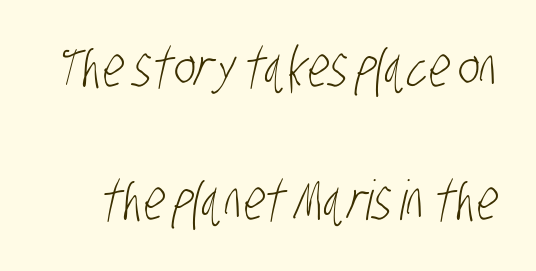
Q: Is the text bold? A: No.
Q: Is the typeface a serif or a sans-serif typeface? A: Sans-serif.
Q: Is the text underlined? A: No.
Q: Is the spacing between letters normal or unusually wide? A: Normal.
Q: Is the spacing between lines tight, normal or loose? A: Loose.
Q: Width (condensed, normal, or wide)? A: Condensed.
Q: Stroke contrast? A: Low.
Q: x-height? A: Large.
Q: Monospaced? A: No.
